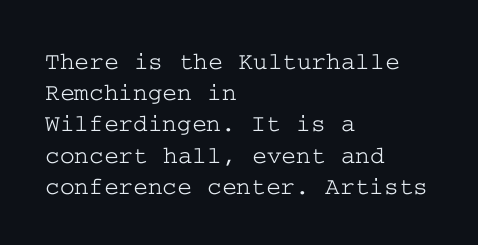
{"italic": "no", "underline": "no", "align": "left", "line_spacing": "normal", "line_spacing_ratio": 1.25, "letter_spacing": "normal", "letter_spacing_em": 0.0, "glyph_px": 25}
